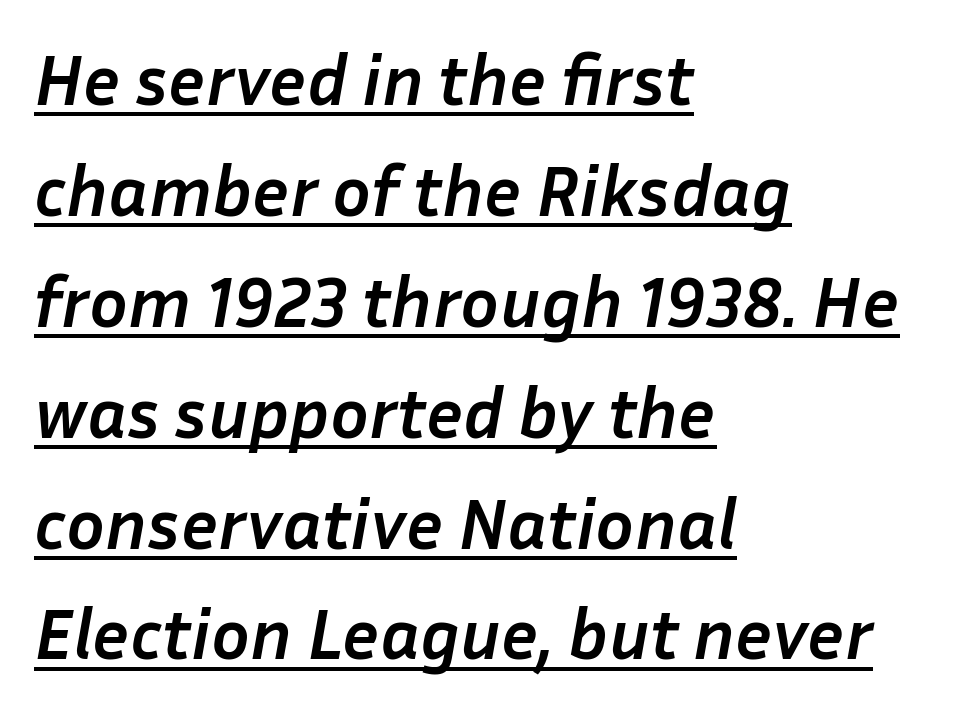
Character widths vary here, with narrow letters taking less room than wide ones. Nobody touched the tracking dial on this one. Glance below the letters and you will spot a drawn line. An italicized treatment has been applied to the whole sample.
